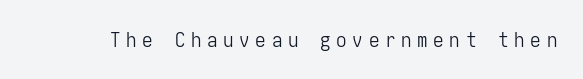
Stroke thickness stays within the range of a standard reading face or lighter. What stands out about the letter spacing? Its width — letters are far apart. A bare baseline throughout the passage. Every character sits straight up, as roman type does.
